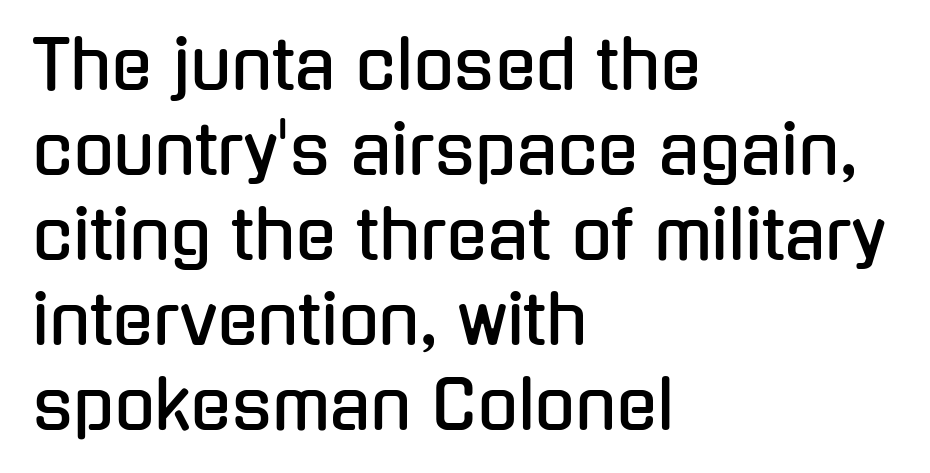
Q: Is the text italic (slanted)? A: No, it is upright.
Q: Is the typeface a serif or a sans-serif typeface? A: Sans-serif.
Q: Is the text underlined? A: No.
Q: How is the paragraph aligned? A: Left-aligned.
Q: Is the spacing between letters normal or unusually wide? A: Normal.
Q: Is the spacing between lines tight, normal or loose? A: Normal.
Q: Width (condensed, normal, or wide)? A: Condensed.
Q: Stroke contrast? A: Low.
Q: x-height? A: Medium.
Q: Monospaced? A: No.
